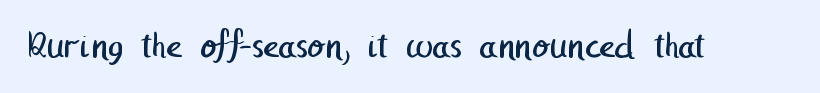
Q: Is the text bold? A: No.
Q: Is the typeface a serif or a sans-serif typeface? A: Sans-serif.
Q: Is the text underlined? A: No.
Q: Is the spacing between letters normal or unusually wide? A: Normal.
Q: Width (condensed, normal, or wide)? A: Normal.
Q: Stroke contrast? A: Low.
Q: x-height? A: Medium.
